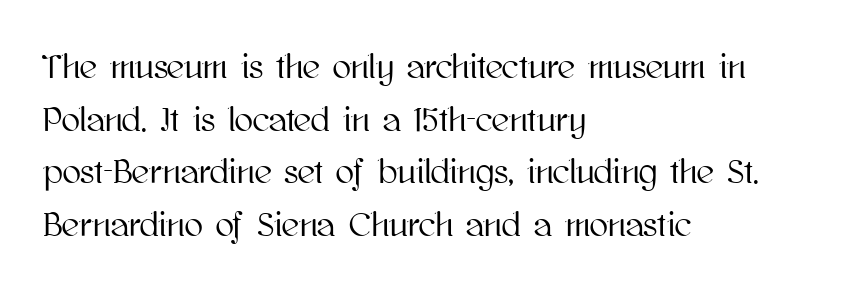
{"italic": "no", "width": "normal", "stroke_contrast": "high", "x_height": "medium", "monospaced": "no", "underline": "no", "align": "left", "line_spacing": "normal", "line_spacing_ratio": 1.55, "letter_spacing": "normal", "letter_spacing_em": 0.0, "glyph_px": 34}
